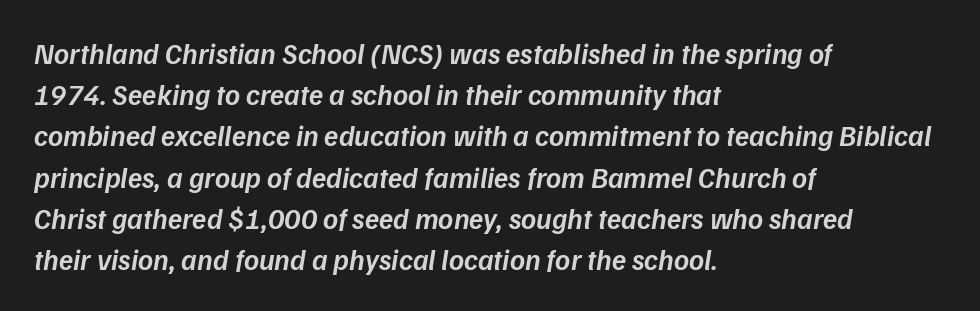
Q: Is the text bold? A: Semi-bold.
Q: Is the text italic (slanted)? A: Yes, it leans right by about 9 degrees.
Q: Is the text underlined? A: No.
Q: How is the paragraph aligned? A: Left-aligned.
Q: Is the spacing between letters normal or unusually wide? A: Normal.
Q: Is the spacing between lines tight, normal or loose? A: Normal.
Q: Width (condensed, normal, or wide)? A: Normal.
Q: Stroke contrast? A: Low.
Q: x-height? A: Medium.
Q: Monospaced? A: No.
